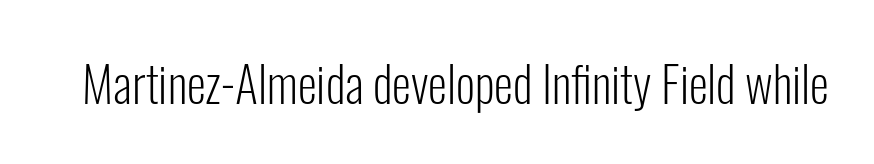
Q: Is the text bold? A: No.
Q: Is the text italic (slanted)? A: No, it is upright.
Q: Is the typeface a serif or a sans-serif typeface? A: Sans-serif.
Q: Is the text underlined? A: No.
Q: Is the spacing between letters normal or unusually wide? A: Normal.
Q: Width (condensed, normal, or wide)? A: Condensed.
Q: Stroke contrast? A: Low.
Q: x-height? A: Medium.
Q: Monospaced? A: No.
